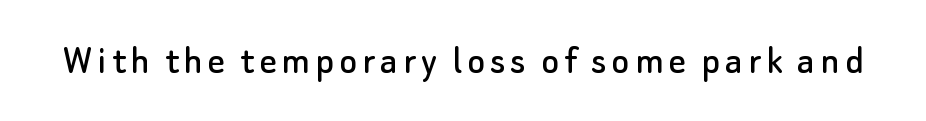
The image shows 42 px sans-serif type, upright; set not underlined; low stroke contrast and a small x-height.
